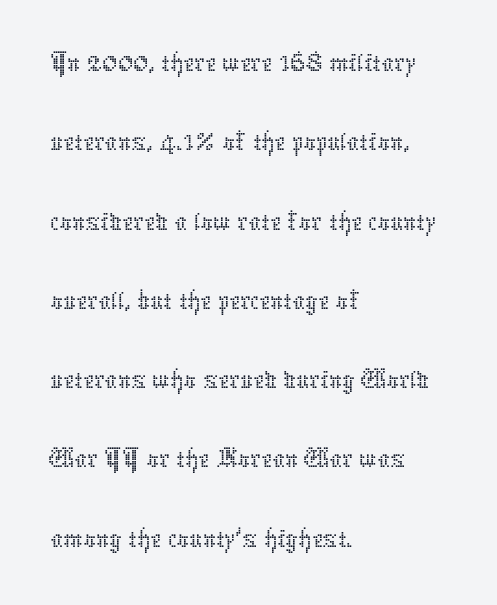
The paragraph has a hard left edge and a soft right edge. Glance below the letters and you will spot only blank space. No italicization has been applied; the sample stays upright. The weight would be labelled regular, book, light, or lighter still.
